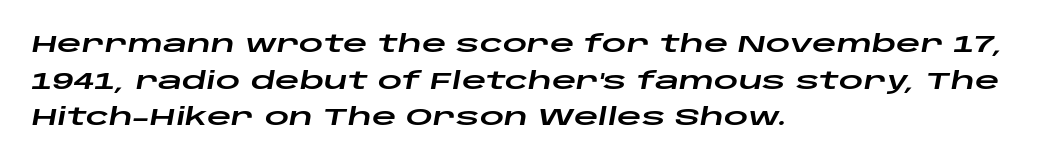
{"italic": "yes", "lean": "right", "slant_degrees": 10, "underline": "no", "align": "left", "line_spacing": "normal", "line_spacing_ratio": 1.53, "letter_spacing": "normal", "letter_spacing_em": 0.0, "glyph_px": 24}
